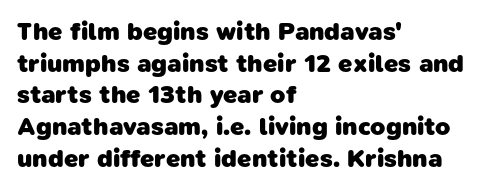
{"bold": "yes", "underline": "no", "align": "left", "line_spacing": "normal", "line_spacing_ratio": 1.27, "letter_spacing": "normal", "letter_spacing_em": 0.0, "glyph_px": 25}
